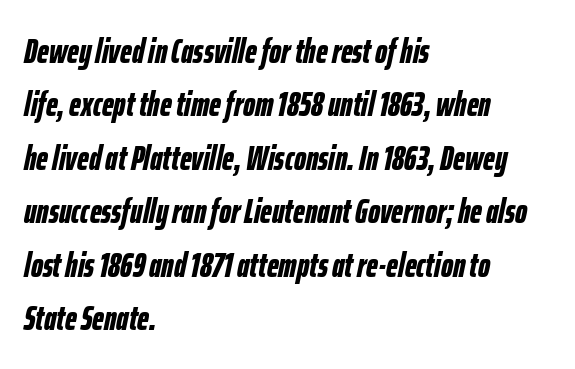
The compositor pushed each line to the left boundary. Compared with typical body copy, the letter spacing here is the same. Spacing verdict: proportional, widths tailored to each character. Each new line begins a customary step beneath the previous one.
